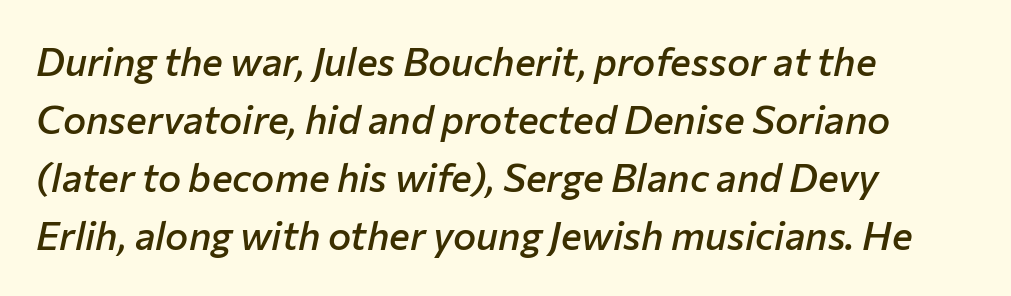
Q: Is the text bold? A: Semi-bold.
Q: Is the text italic (slanted)? A: Yes, it leans right by about 12 degrees.
Q: Is the text underlined? A: No.
Q: How is the paragraph aligned? A: Left-aligned.
Q: Is the spacing between letters normal or unusually wide? A: Normal.
Q: Is the spacing between lines tight, normal or loose? A: Normal.
Q: Width (condensed, normal, or wide)? A: Normal.
Q: Stroke contrast? A: Low.
Q: x-height? A: Medium.
Q: Monospaced? A: No.
